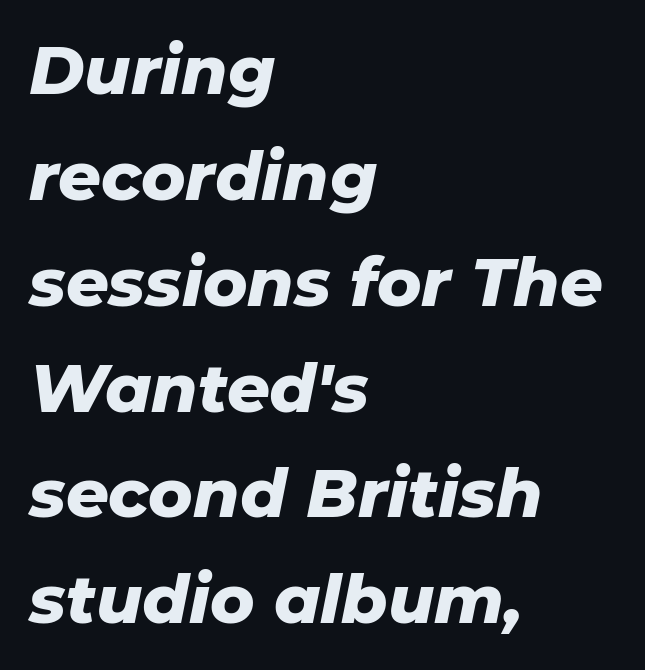
Q: Is the text bold? A: Yes.
Q: Is the text italic (slanted)? A: Yes, it leans right by about 11 degrees.
Q: Is the text underlined? A: No.
Q: How is the paragraph aligned? A: Left-aligned.
Q: Is the spacing between letters normal or unusually wide? A: Normal.
Q: Is the spacing between lines tight, normal or loose? A: Normal.
Q: Width (condensed, normal, or wide)? A: Normal.
Q: Stroke contrast? A: Low.
Q: x-height? A: Medium.
Q: Monospaced? A: No.
